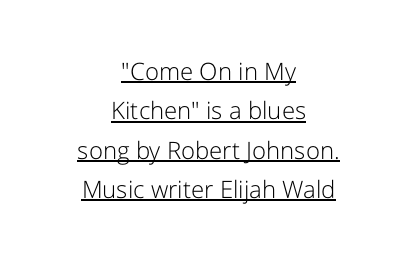
You can tell it's not italic because the verticals are truly vertical. Is the type heavy? It reads as light-to-regular instead. The specimen includes a rule beneath the text block's lines. If you folded the block vertically in half, each line would mirror itself in length.
